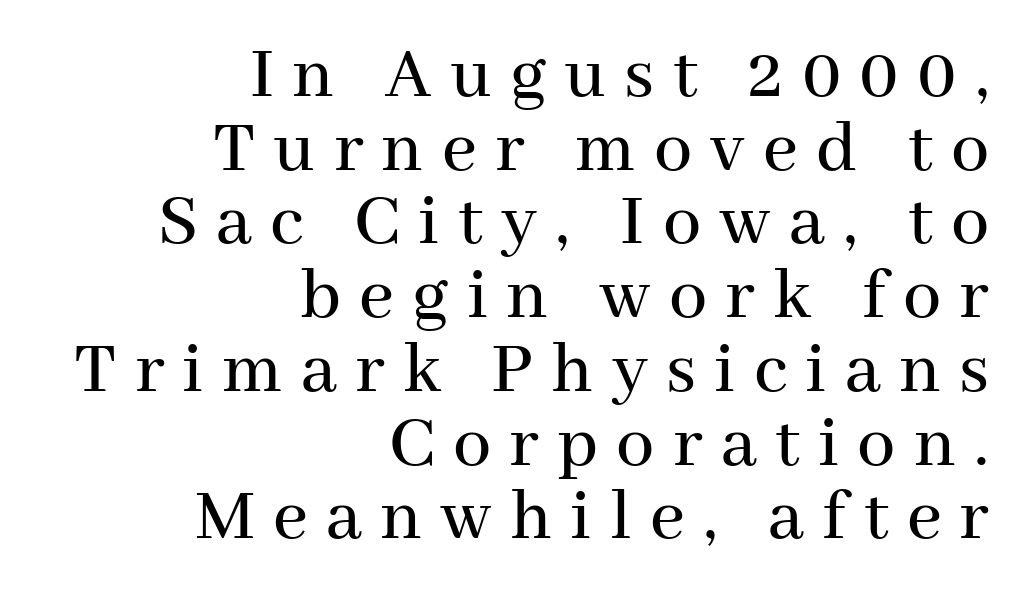
Descenders are the only things crossing below the line. Words appear elongated and porous because spacing is wide. Stroke terminals: seriffed. Layout note: lines flush right. Posture: upright roman.
